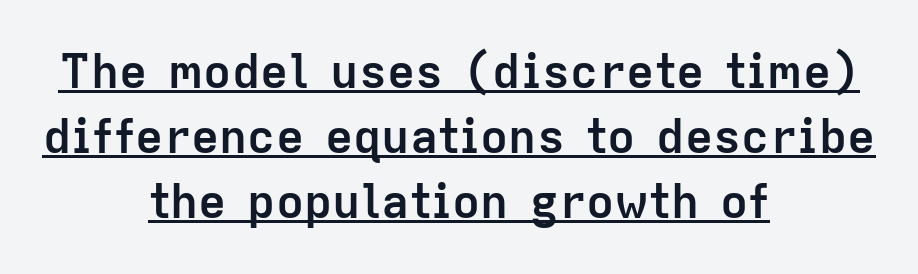
This sample keeps an unexceptional amount of space between lines. Letterform terminals end flat and unadorned throughout the passage. This rendering features underlined lettering. The face used here is proportionally spaced, like ordinary book or web type. Plenty of ink on the page — the face is bold. Is the block centered? Yes — each line is placed symmetrically about the middle.
